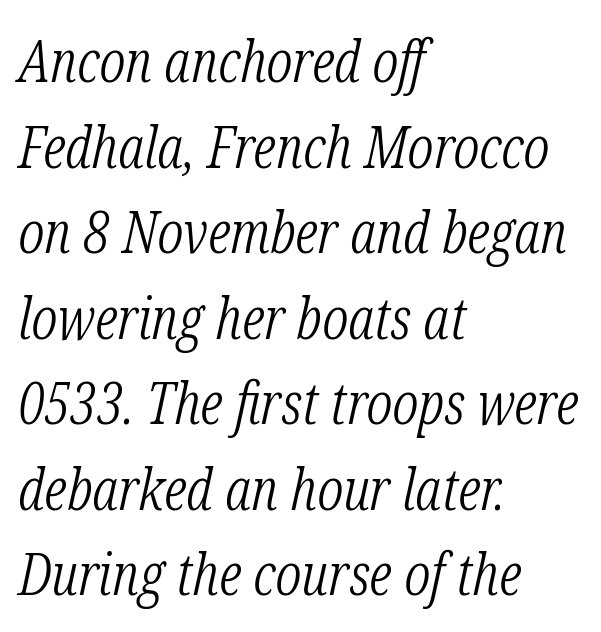
The image shows 59 px light, condensed serif type, italic (leaning right); set left-aligned, normal line spacing (1.45x), normal letter spacing, not underlined; low stroke contrast and a medium x-height.
